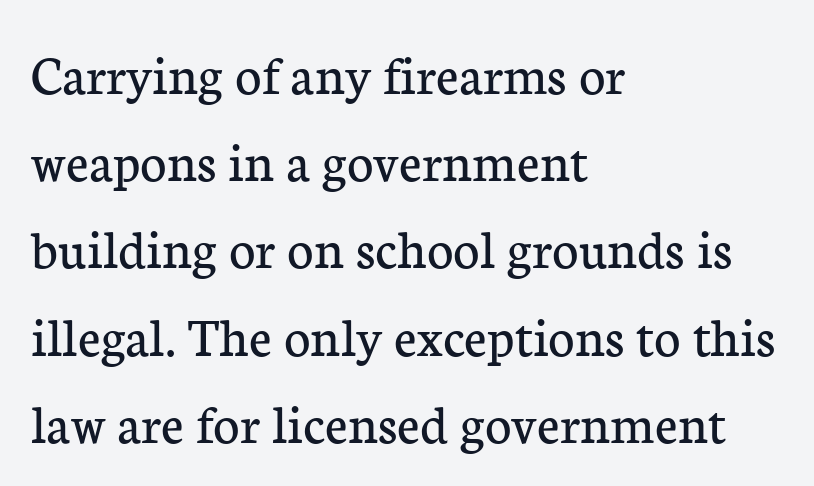
Q: Is the text bold? A: No.
Q: Is the text italic (slanted)? A: No, it is upright.
Q: Is the typeface a serif or a sans-serif typeface? A: Serif.
Q: Is the text underlined? A: No.
Q: How is the paragraph aligned? A: Left-aligned.
Q: Is the spacing between letters normal or unusually wide? A: Normal.
Q: Is the spacing between lines tight, normal or loose? A: Normal.
Q: Width (condensed, normal, or wide)? A: Normal.
Q: Stroke contrast? A: Low.
Q: x-height? A: Medium.
Q: Monospaced? A: No.
